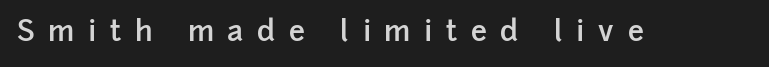
The image shows 29 px semibold sans-serif type, upright; set unusually wide letter spacing (+0.47 em), not underlined; low stroke contrast and a medium x-height.
